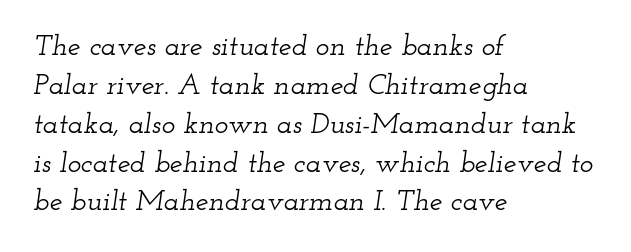
These lines sit exactly where default settings would place them. Posture: slanted. Letter spacing: default. The font family rendered here belongs to the serif group. Each row of text sits above clean, open space.
